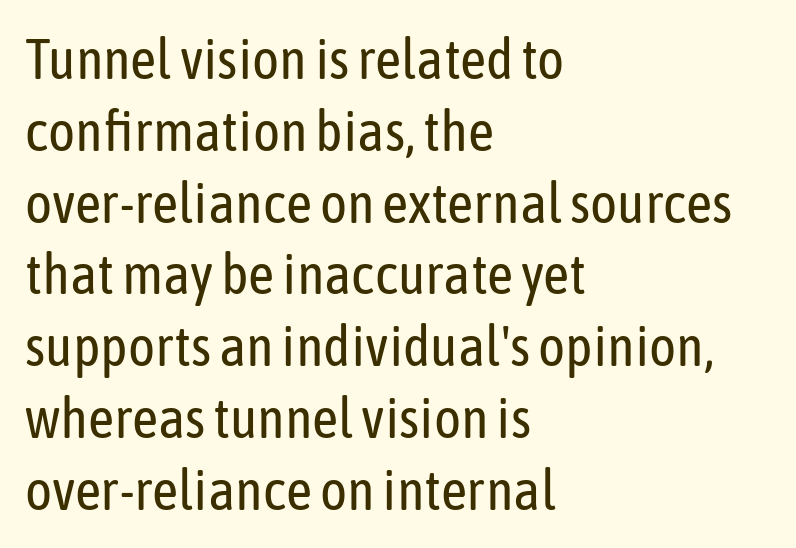
Q: Is the text bold? A: No.
Q: Is the text italic (slanted)? A: No, it is upright.
Q: Is the typeface a serif or a sans-serif typeface? A: Sans-serif.
Q: Is the text underlined? A: No.
Q: How is the paragraph aligned? A: Left-aligned.
Q: Is the spacing between letters normal or unusually wide? A: Normal.
Q: Is the spacing between lines tight, normal or loose? A: Normal.
Q: Width (condensed, normal, or wide)? A: Condensed.
Q: Stroke contrast? A: Low.
Q: x-height? A: Medium.
Q: Monospaced? A: No.
